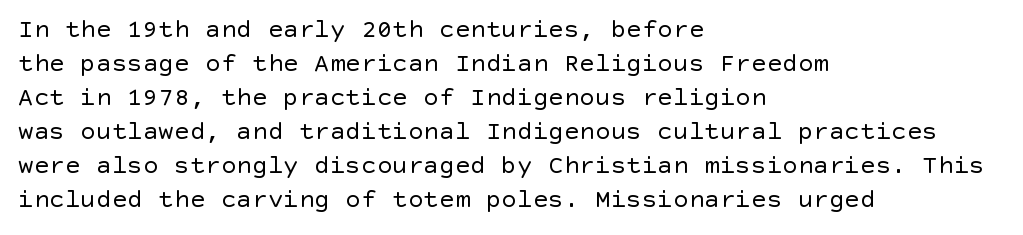
Descenders are the only things crossing below the line. All the whitespace from short lines collects on the right. Characters remain perfectly vertical along every line. The letters sit at their default tracking, neither squeezed nor spread.
